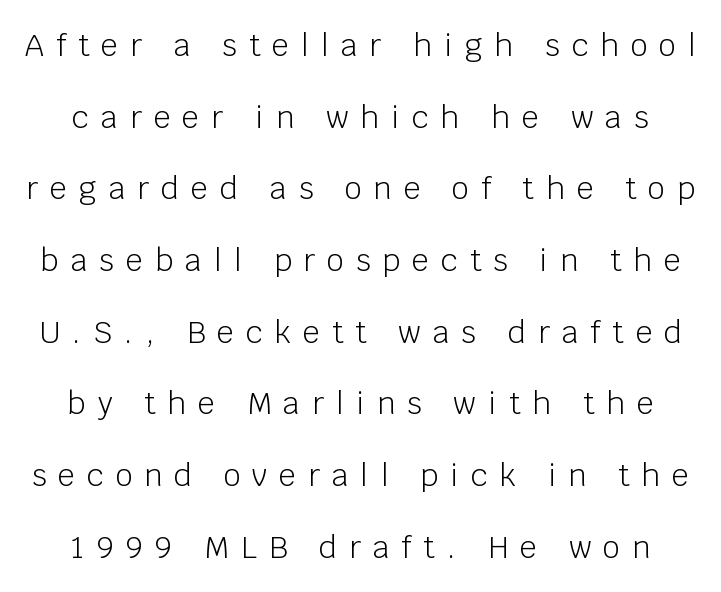
{"serif": "no", "italic": "no", "bold": "no", "weight": "light", "width": "normal", "stroke_contrast": "low", "x_height": "large", "monospaced": "no", "underline": "no", "line_spacing": "loose", "line_spacing_ratio": 2.39, "letter_spacing": "wide", "letter_spacing_em": 0.4, "glyph_px": 30}
